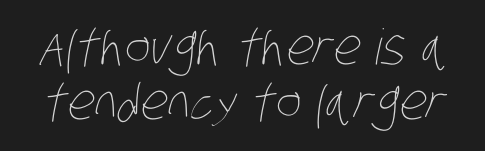
The image shows 49 px thin, condensed type; set tight line spacing (1.12x), normal letter spacing, not underlined; low stroke contrast and a large x-height.
